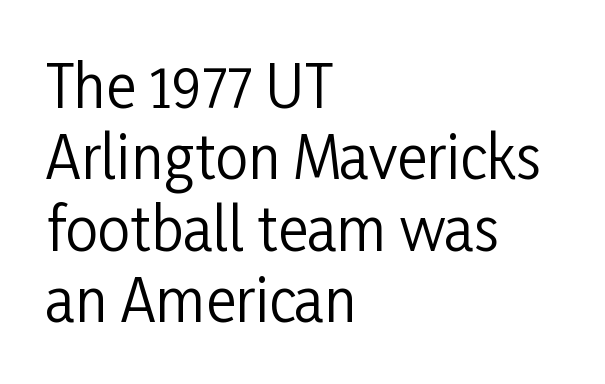
The image shows 58 px regular-weight, condensed sans-serif type, upright; set left-aligned, line spacing 1.23x, normal letter spacing, not underlined; low stroke contrast and a medium x-height.
